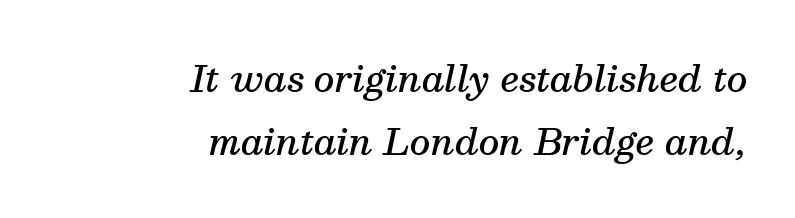
Compared with ordinary roman type, these characters are visibly tilted. Here the designer chose a conventional face with non-uniform glyph widths. The sample has been set in demibold, a notch under bold. The rag falls on the left side of this text block. Old-style or modern, the face here clearly has serifs.
